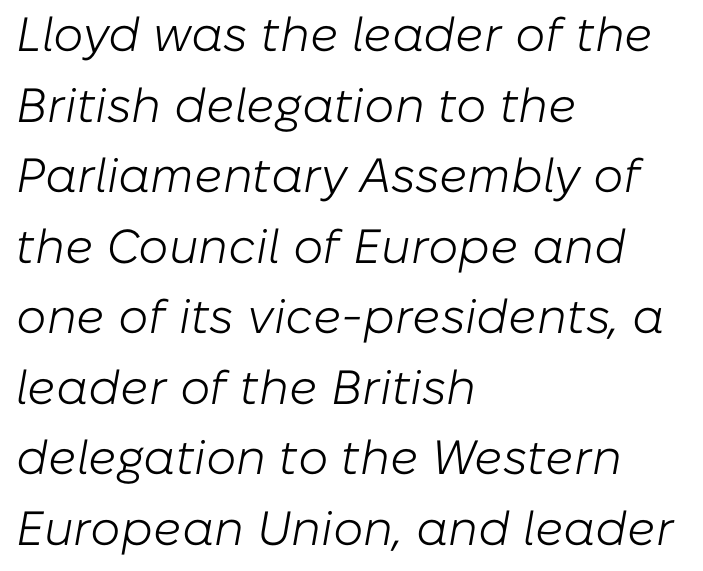
The specimen reads as italic at a glance. Here the designer chose a conventional face with non-uniform glyph widths. The block of text has a typical density, with ordinary space between rows. Each line starts at the same left margin while the right side varies.
